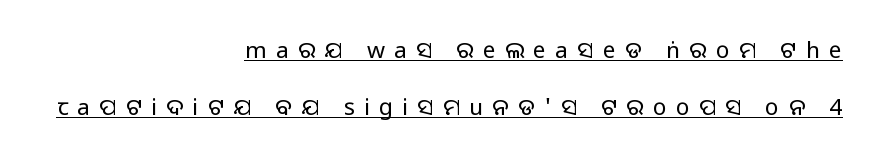
Is the type heavy? It reads as light-to-regular instead. Honestly, the underline is the first thing you notice here. Horizontally, the lines are justified to the trailing edge only. Inter-character spacing is expanded well beyond the font's built-in metrics. The lines are spread far apart with generous leading. This is roman type, the default non-slanted kind.
